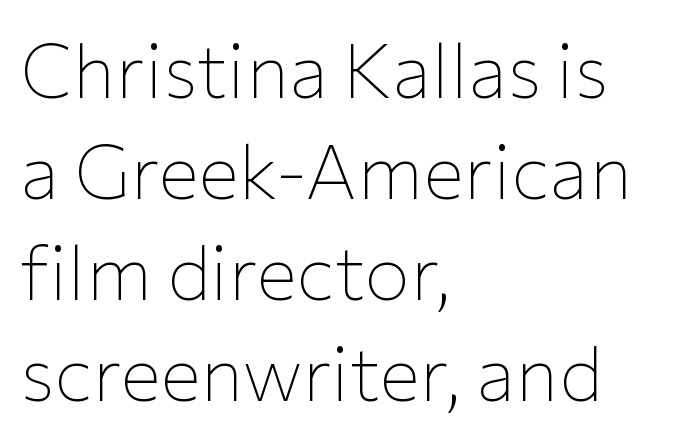
If you measured baseline to baseline, you'd find a middling distance. Descender tails drop into unmarked territory. The letters advance in unequal steps, a hallmark of proportional type. A sans-serif font was chosen for this passage. How are the letters spaced? Ordinarily, with no added tracking. When letters stand straight like this, we call the style roman or upright.
